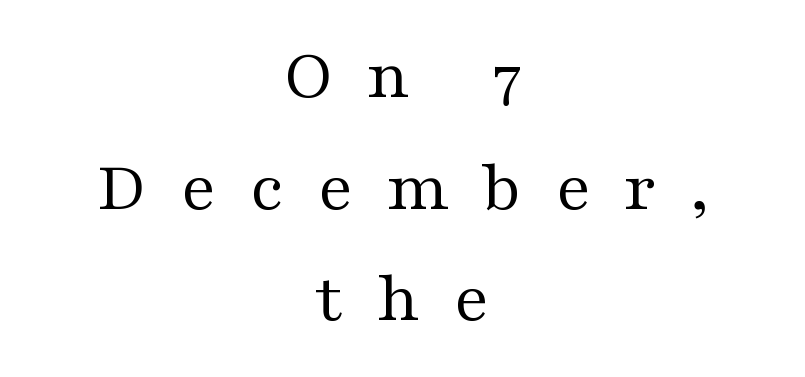
Q: Is the text bold? A: No.
Q: Is the text italic (slanted)? A: No, it is upright.
Q: Is the typeface a serif or a sans-serif typeface? A: Serif.
Q: Is the text underlined? A: No.
Q: How is the paragraph aligned? A: Centered.
Q: Is the spacing between letters normal or unusually wide? A: Unusually wide.
Q: Is the spacing between lines tight, normal or loose? A: Normal.
Q: Width (condensed, normal, or wide)? A: Wide.
Q: Stroke contrast? A: Medium.
Q: x-height? A: Medium.
Q: Monospaced? A: No.
